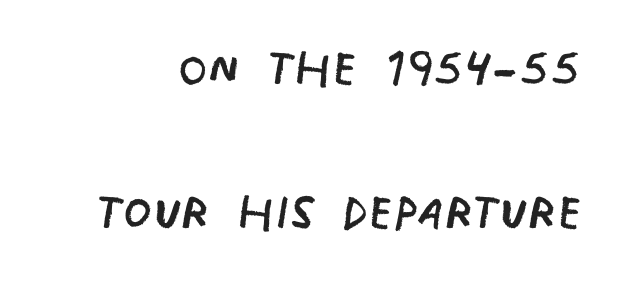
The image shows 65 px regular-weight, condensed sans-serif type; set loose line spacing (2.22x), normal letter spacing, not underlined; low stroke contrast and a large x-height.
